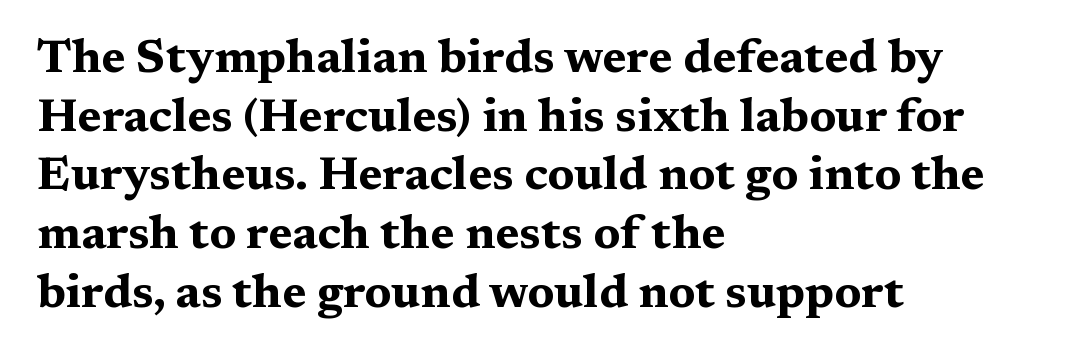
Font category for this specimen: serif. The lines in this sample share a left origin and differ only in where they stop. Each new line begins a customary step beneath the previous one. The letterforms sit shoulder to shoulder at normal distance. A typesetter would call this proportional, since set widths differ per character.
